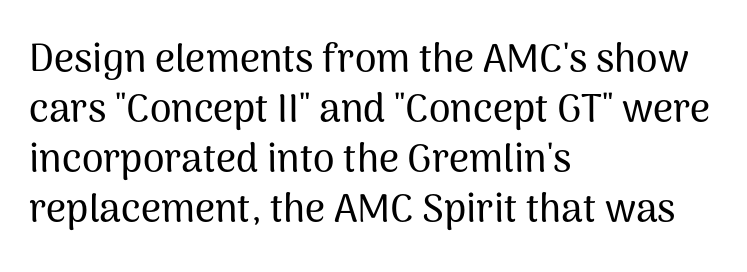
The face used here is rendered with its standard letterfit. If you measured baseline to baseline, you'd find a middling distance. The area under the type is left untouched. Each letter keeps its own natural width here, so spacing adapts to shape. If you drew a ruler down the left edge, every line would touch it.
